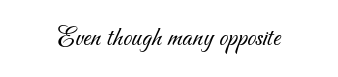
{"serif": "no", "bold": "no", "weight": "light", "width": "normal", "stroke_contrast": "medium", "x_height": "small", "monospaced": "no", "underline": "no", "letter_spacing": "normal", "letter_spacing_em": 0.0, "glyph_px": 28}
